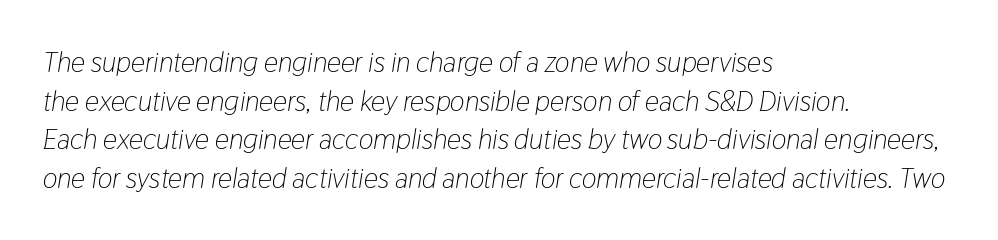
The image shows 28 px light, condensed type, italic (leaning right); set left-aligned, normal line spacing (1.38x), normal letter spacing, not underlined; low stroke contrast and a medium x-height.
